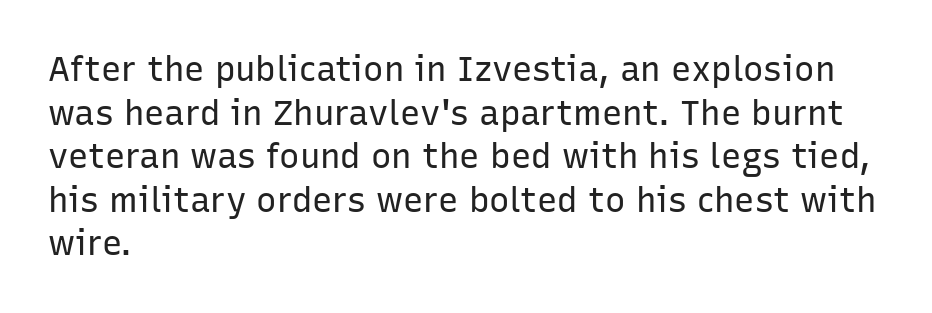
{"serif": "no", "italic": "no", "bold": "no", "weight": "regular", "width": "normal", "stroke_contrast": "low", "x_height": "medium", "monospaced": "no", "underline": "no", "align": "left", "line_spacing": "normal", "line_spacing_ratio": 1.28, "letter_spacing": "normal", "letter_spacing_em": 0.0, "glyph_px": 34}
